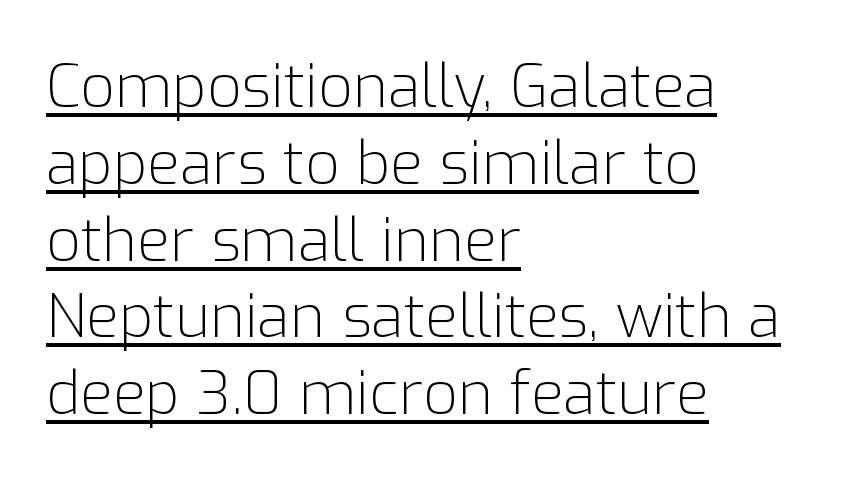
{"serif": "no", "italic": "no", "bold": "no", "weight": "light", "width": "normal", "stroke_contrast": "low", "x_height": "medium", "monospaced": "no", "underline": "yes", "align": "left", "line_spacing": "normal", "line_spacing_ratio": 1.28, "letter_spacing": "normal", "letter_spacing_em": 0.0, "glyph_px": 60}
